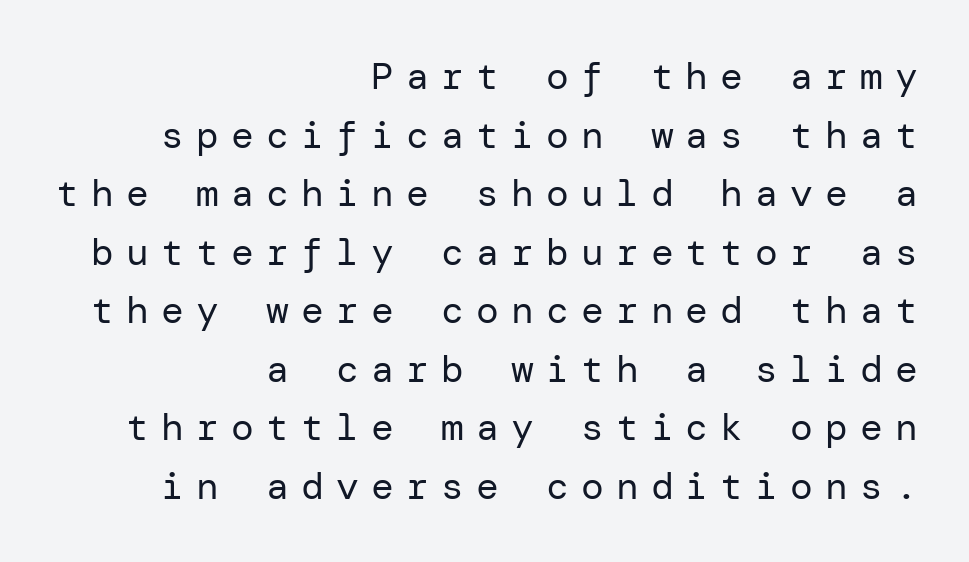
Q: Is the text bold? A: No.
Q: Is the text italic (slanted)? A: No, it is upright.
Q: Is the typeface a serif or a sans-serif typeface? A: Sans-serif.
Q: Is the text underlined? A: No.
Q: How is the paragraph aligned? A: Right-aligned.
Q: Is the spacing between letters normal or unusually wide? A: Unusually wide.
Q: Is the spacing between lines tight, normal or loose? A: Normal.
Q: Width (condensed, normal, or wide)? A: Normal.
Q: Stroke contrast? A: Low.
Q: x-height? A: Medium.
